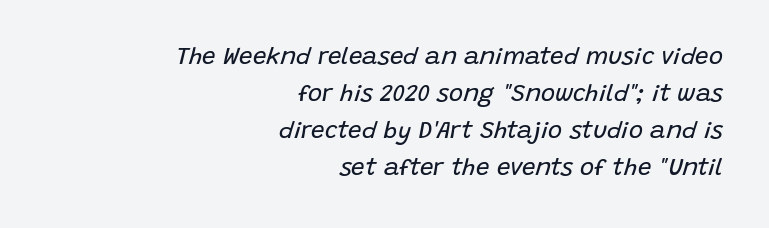
The image shows 24 px text type, italic (leaning right); set right-aligned, normal line spacing (1.54x), normal letter spacing, not underlined.
